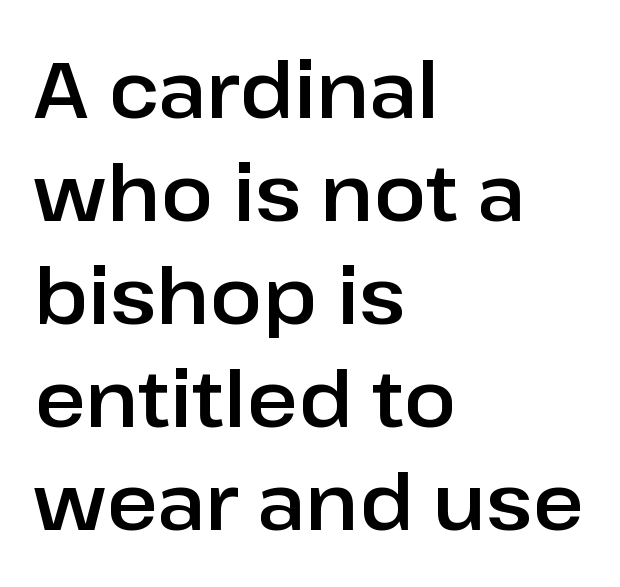
{"serif": "no", "italic": "no", "width": "normal", "stroke_contrast": "low", "x_height": "medium", "monospaced": "no", "underline": "no", "align": "left", "line_spacing": "normal", "line_spacing_ratio": 1.32, "letter_spacing": "normal", "letter_spacing_em": 0.0, "glyph_px": 78}
